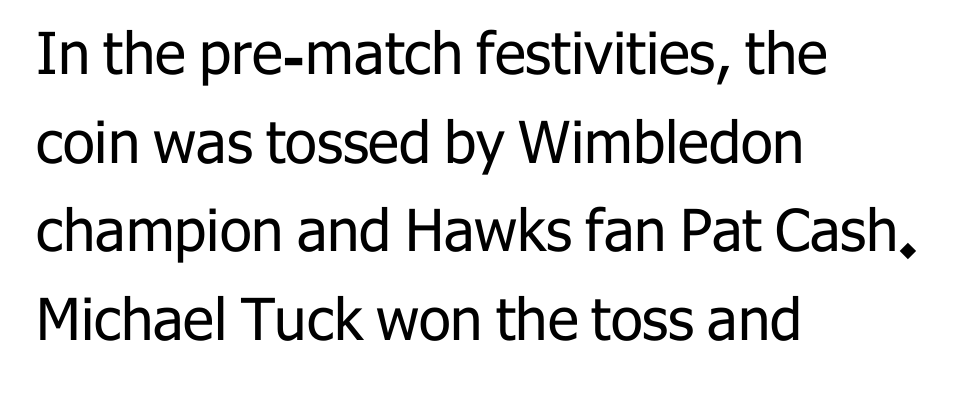
Q: Is the text bold? A: No.
Q: Is the text italic (slanted)? A: No, it is upright.
Q: Is the typeface a serif or a sans-serif typeface? A: Sans-serif.
Q: Is the text underlined? A: No.
Q: How is the paragraph aligned? A: Left-aligned.
Q: Is the spacing between letters normal or unusually wide? A: Normal.
Q: Is the spacing between lines tight, normal or loose? A: Normal.
Q: Width (condensed, normal, or wide)? A: Normal.
Q: Stroke contrast? A: Low.
Q: x-height? A: Medium.
Q: Monospaced? A: No.
